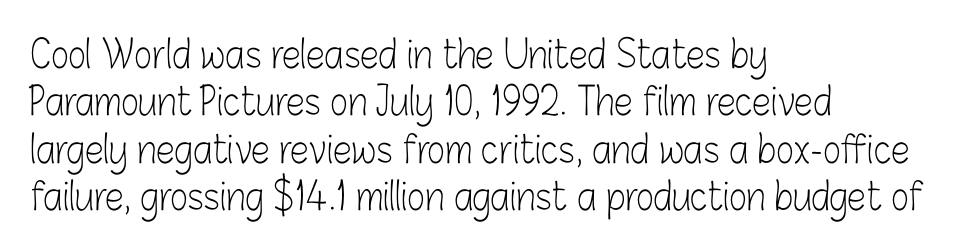
{"serif": "no", "italic": "no", "bold": "no", "weight": "light", "width": "condensed", "stroke_contrast": "low", "x_height": "medium", "monospaced": "no", "underline": "no", "align": "left", "line_spacing": "normal", "line_spacing_ratio": 1.25, "letter_spacing": "normal", "letter_spacing_em": 0.0, "glyph_px": 38}
